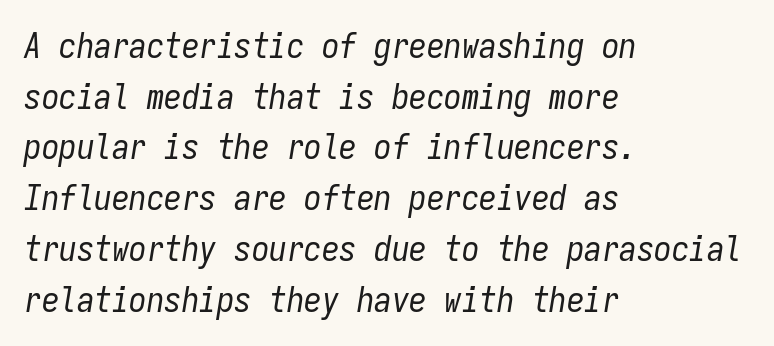
{"italic": "yes", "lean": "right", "slant_degrees": 9, "bold": "no", "weight": "regular", "width": "condensed", "stroke_contrast": "low", "x_height": "medium", "monospaced": "yes", "underline": "no", "align": "left", "line_spacing": "normal", "line_spacing_ratio": 1.45, "letter_spacing": "normal", "letter_spacing_em": 0.0, "glyph_px": 35}
